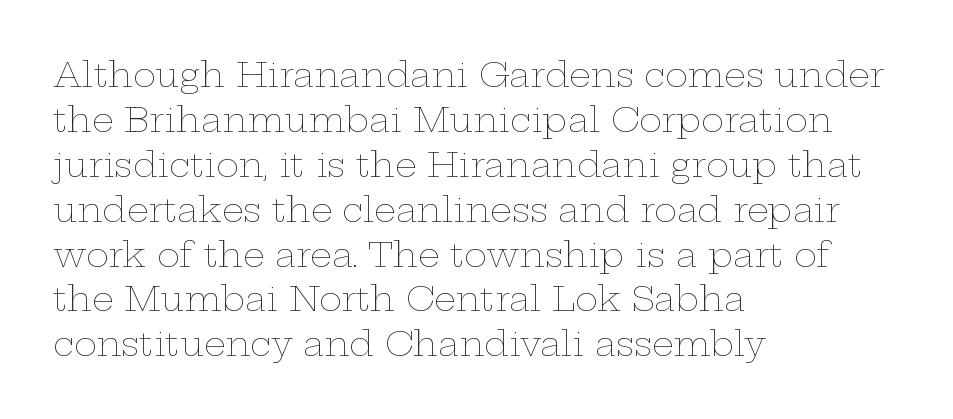
{"italic": "no", "bold": "no", "weight": "thin", "width": "wide", "stroke_contrast": "low", "x_height": "medium", "monospaced": "no", "underline": "no", "align": "left", "line_spacing": "normal", "line_spacing_ratio": 1.32, "letter_spacing": "normal", "letter_spacing_em": 0.0, "glyph_px": 34}
